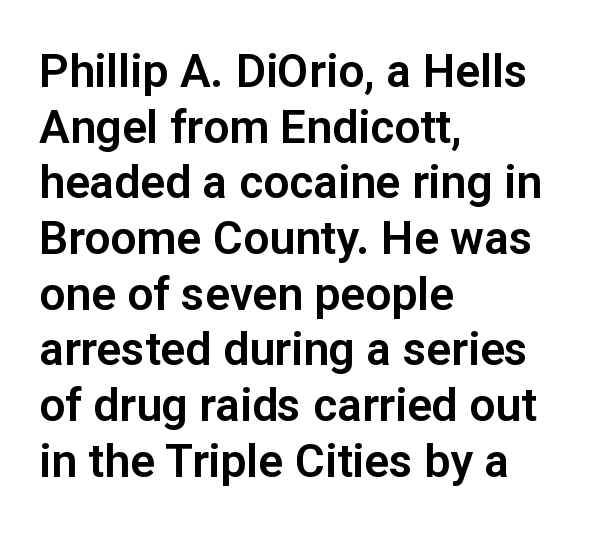
{"serif": "no", "italic": "no", "width": "normal", "stroke_contrast": "low", "x_height": "medium", "monospaced": "no", "underline": "no", "align": "left", "line_spacing_ratio": 1.21, "letter_spacing": "normal", "letter_spacing_em": 0.0, "glyph_px": 46}
